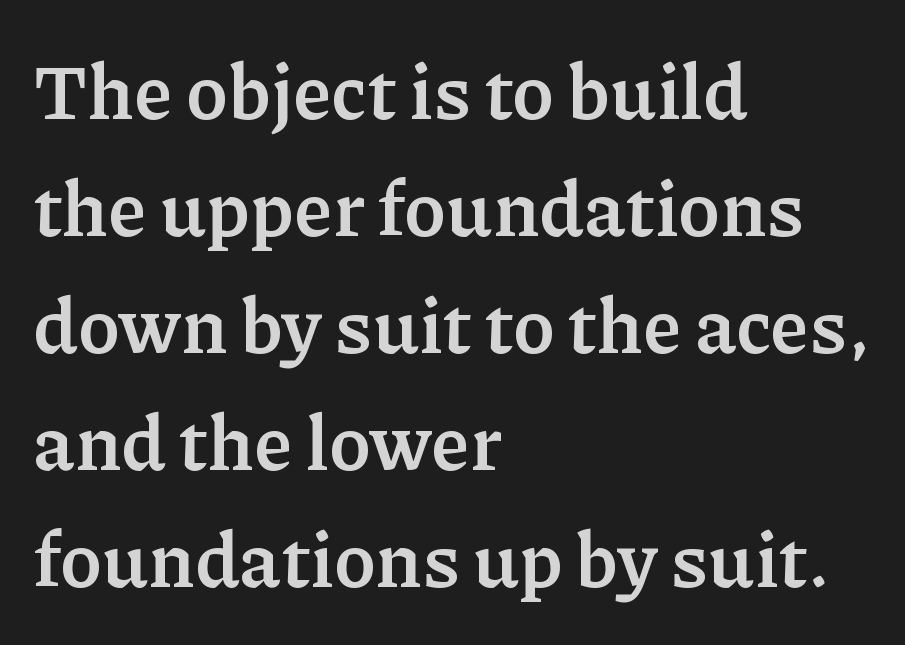
{"serif": "yes", "italic": "no", "bold": "yes", "weight": "semibold", "width": "normal", "stroke_contrast": "low", "x_height": "medium", "monospaced": "no", "underline": "no", "align": "left", "line_spacing": "normal", "line_spacing_ratio": 1.52, "letter_spacing": "normal", "letter_spacing_em": 0.0, "glyph_px": 77}
